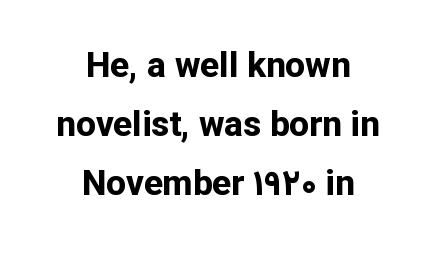
Q: Is the text bold? A: Yes.
Q: Is the text italic (slanted)? A: No, it is upright.
Q: Is the typeface a serif or a sans-serif typeface? A: Sans-serif.
Q: Is the text underlined? A: No.
Q: How is the paragraph aligned? A: Centered.
Q: Is the spacing between letters normal or unusually wide? A: Normal.
Q: Is the spacing between lines tight, normal or loose? A: Normal.
Q: Width (condensed, normal, or wide)? A: Normal.
Q: Stroke contrast? A: Low.
Q: x-height? A: Medium.
Q: Monospaced? A: No.
